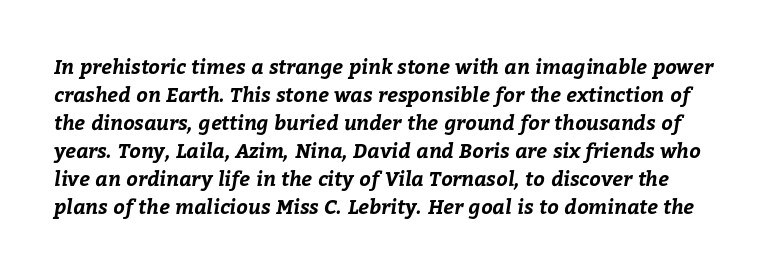
The image shows 20 px bold type; set normal line spacing (1.4x), normal letter spacing, not underlined.
